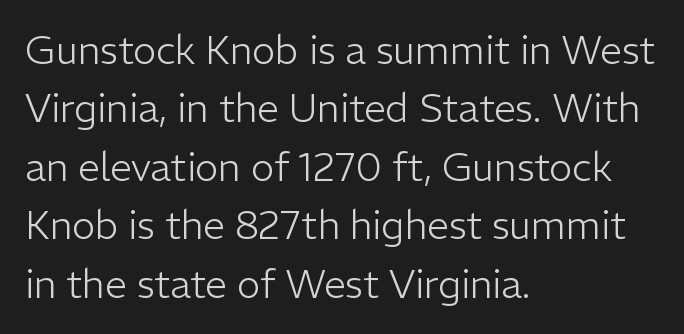
Characters remain perfectly vertical along every line. Classification — sans serif. These lines stack with their left ends in a neat column. A clean baseline with only descenders dipping below it. No extra ink here — the face is not bold. Do the characters align in a grid? No, the font is proportional.
